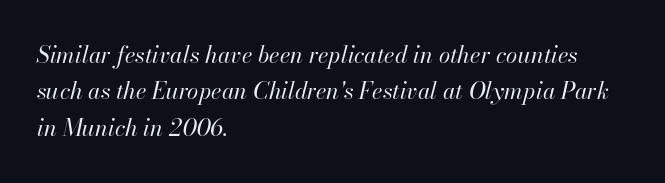
Q: Is the text bold? A: No.
Q: Is the text italic (slanted)? A: Yes, it leans right by about 13 degrees.
Q: Is the text underlined? A: No.
Q: How is the paragraph aligned? A: Left-aligned.
Q: Is the spacing between letters normal or unusually wide? A: Normal.
Q: Is the spacing between lines tight, normal or loose? A: Normal.
